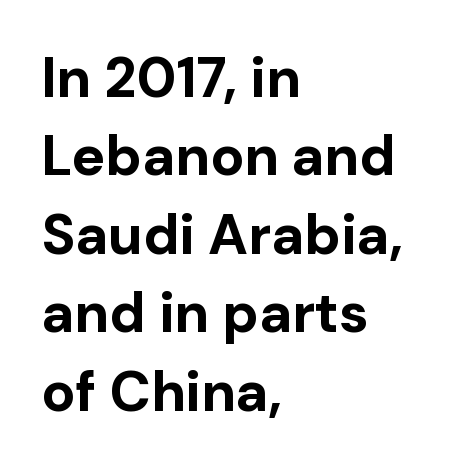
{"serif": "no", "italic": "no", "bold": "yes", "weight": "bold", "width": "normal", "stroke_contrast": "low", "x_height": "medium", "monospaced": "no", "underline": "no", "align": "left", "line_spacing": "normal", "line_spacing_ratio": 1.4, "letter_spacing": "normal", "letter_spacing_em": 0.0, "glyph_px": 56}
